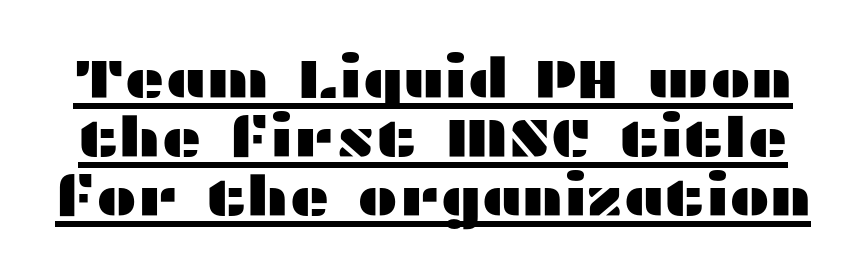
Q: Is the text italic (slanted)? A: No, it is upright.
Q: Is the typeface a serif or a sans-serif typeface? A: Sans-serif.
Q: Is the text underlined? A: Yes.
Q: Is the spacing between letters normal or unusually wide? A: Normal.
Q: Is the spacing between lines tight, normal or loose? A: Tight.
Q: Width (condensed, normal, or wide)? A: Wide.
Q: Stroke contrast? A: Medium.
Q: x-height? A: Medium.
Q: Monospaced? A: No.
